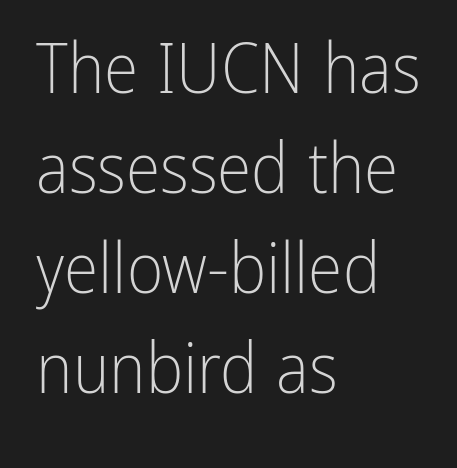
Q: Is the text bold? A: No.
Q: Is the text italic (slanted)? A: No, it is upright.
Q: Is the typeface a serif or a sans-serif typeface? A: Sans-serif.
Q: Is the text underlined? A: No.
Q: How is the paragraph aligned? A: Left-aligned.
Q: Is the spacing between letters normal or unusually wide? A: Normal.
Q: Is the spacing between lines tight, normal or loose? A: Normal.
Q: Width (condensed, normal, or wide)? A: Condensed.
Q: Stroke contrast? A: Low.
Q: x-height? A: Medium.
Q: Monospaced? A: No.
